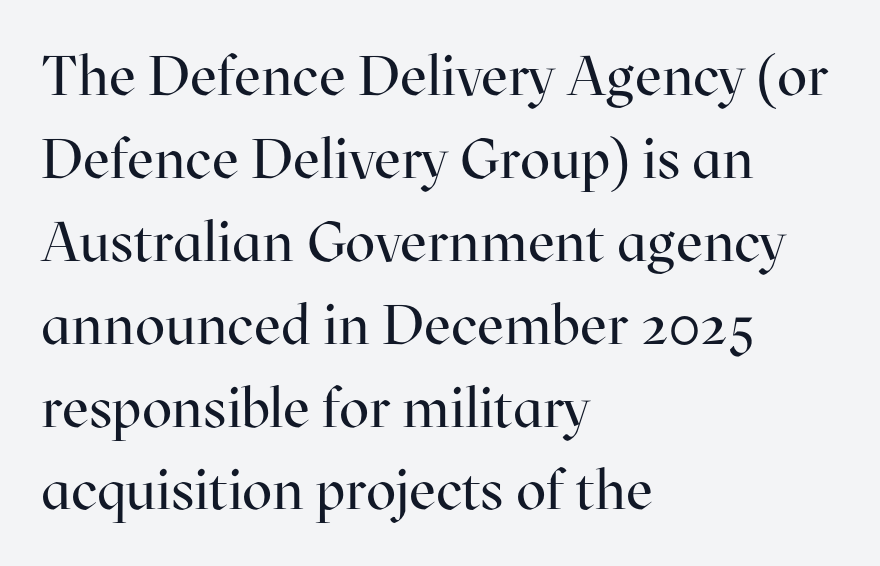
Q: Is the text bold? A: No.
Q: Is the text italic (slanted)? A: No, it is upright.
Q: Is the typeface a serif or a sans-serif typeface? A: Serif.
Q: Is the text underlined? A: No.
Q: How is the paragraph aligned? A: Left-aligned.
Q: Is the spacing between letters normal or unusually wide? A: Normal.
Q: Is the spacing between lines tight, normal or loose? A: Normal.
Q: Width (condensed, normal, or wide)? A: Normal.
Q: Stroke contrast? A: High.
Q: x-height? A: Medium.
Q: Monospaced? A: No.
